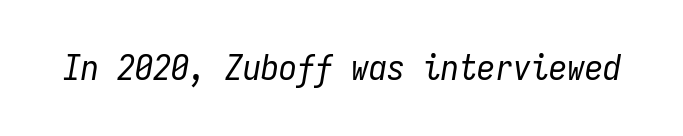
The image shows 36 px regular-weight, condensed type, italic (leaning right), monospaced; set normal letter spacing, not underlined; low stroke contrast and a medium x-height.
